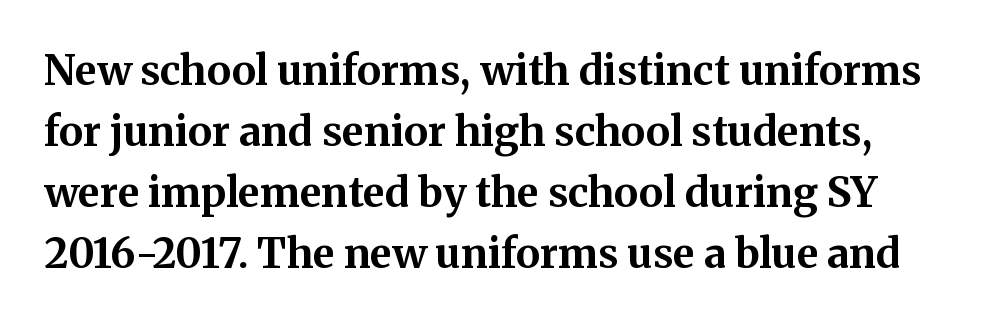
{"serif": "yes", "italic": "no", "bold": "yes", "weight": "bold", "width": "normal", "stroke_contrast": "medium", "x_height": "medium", "monospaced": "no", "underline": "no", "line_spacing": "normal", "line_spacing_ratio": 1.49, "letter_spacing": "normal", "letter_spacing_em": 0.0, "glyph_px": 41}
